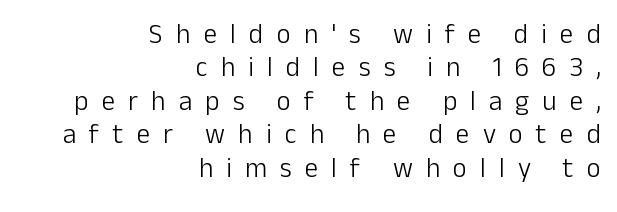
Q: Is the text bold? A: No.
Q: Is the text italic (slanted)? A: No, it is upright.
Q: Is the text underlined? A: No.
Q: How is the paragraph aligned? A: Right-aligned.
Q: Is the spacing between letters normal or unusually wide? A: Unusually wide.
